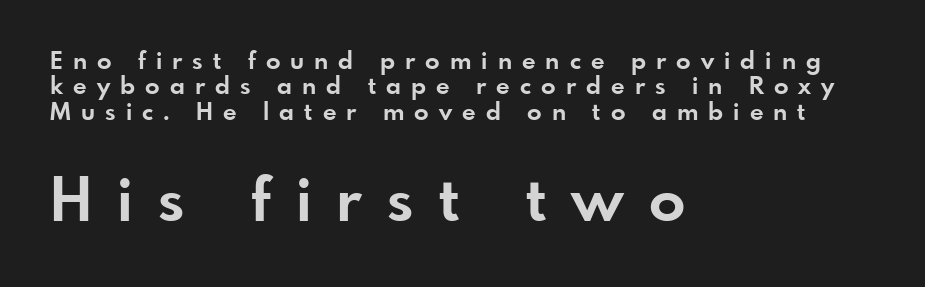
Q: Is the text bold? A: Yes.
Q: Is the text italic (slanted)? A: No, it is upright.
Q: Is the typeface a serif or a sans-serif typeface? A: Sans-serif.
Q: Is the text underlined? A: No.
Q: How is the paragraph aligned? A: Left-aligned.
Q: Is the spacing between letters normal or unusually wide? A: Unusually wide.
Q: Is the spacing between lines tight, normal or loose? A: Tight.
Q: Which block of text is set in a larger size, the first (top) or the second (bottom)? A: The second (bottom) one.
Q: Width (condensed, normal, or wide)? A: Normal.
Q: Stroke contrast? A: Low.
Q: x-height? A: Small.
Q: Monospaced? A: No.
